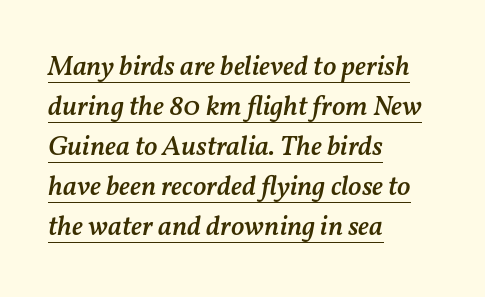
This rendering leaves character spacing at its baseline value. The face used here is a semibold: visibly heavier than regular, lighter than bold. The space between consecutive lines is moderate. The text carries the slant typical of an italic or oblique font. The specimen includes a rule beneath the text block's lines. This sample has the flowing, uneven cadence of proportional lettering.
